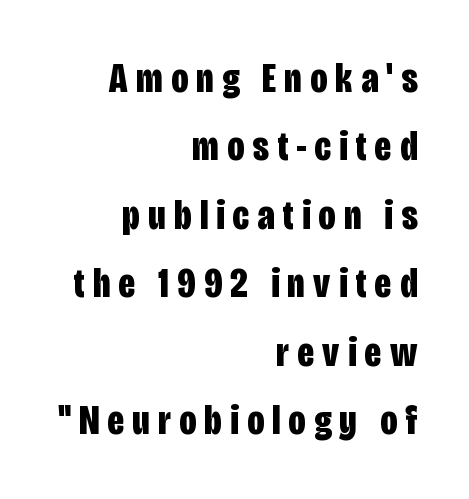
You could not count columns in this text — the font is proportionally spaced. Look at the bottom of the vertical strokes: they stop flat, with no serifs. Honestly, the letter spacing is so wide it's the main thing you notice. Italic? Not at all — the glyphs are vertical. Does the leading feel generous? No, just average. One-word summary of the alignment: right.
